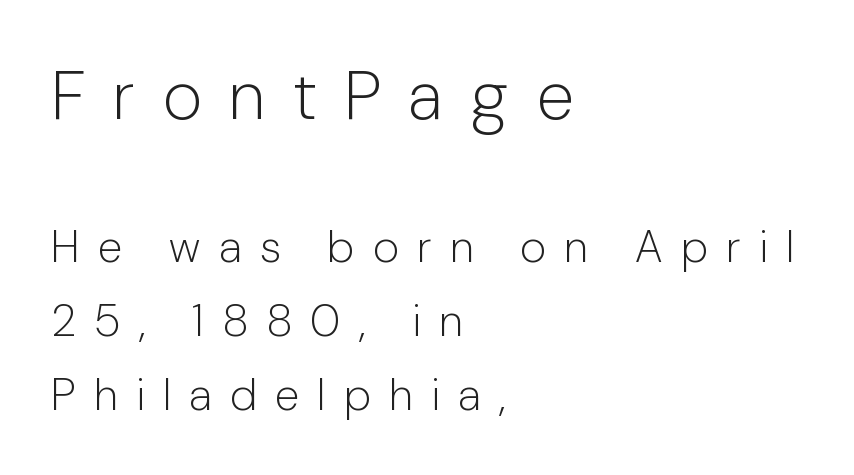
Each letter keeps its own natural width here, so spacing adapts to shape. The lines are quadded left. Caption: face not bold, strokes unweighted. When letters stand straight like this, we call the style roman or upright.
